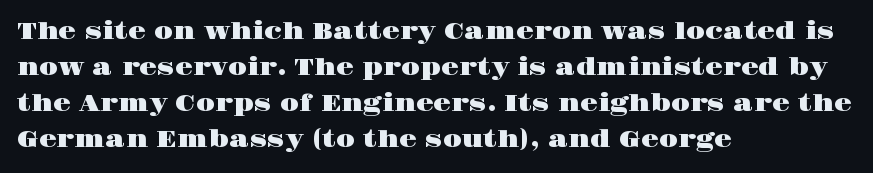
Regular leading. Check under the words: just untouched page. The type is set solid horizontally, with unmodified tracking. The paragraph has a hard left edge and a soft right edge.
